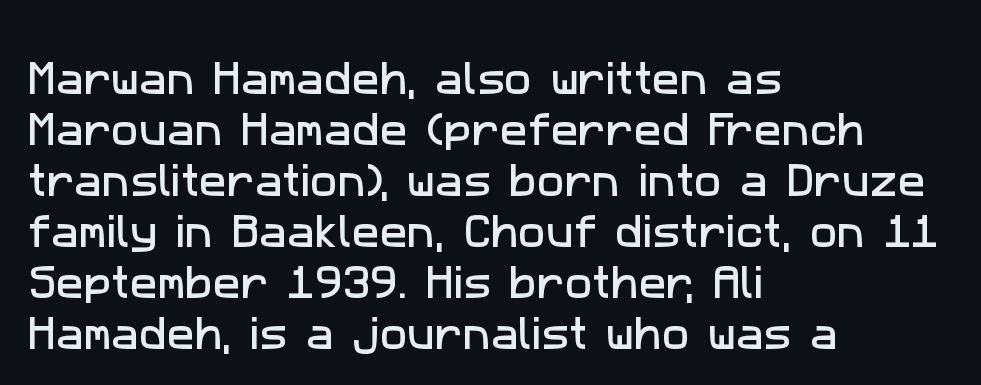
The image shows 37 px sans-serif type; set left-aligned, normal line spacing (1.38x), normal letter spacing, not underlined; low stroke contrast and a medium x-height.
